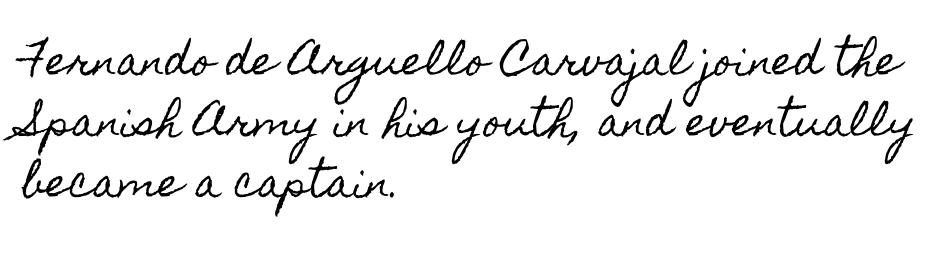
The gap between lines stays unmarked. No extra tracking has been applied to these lines. These lines sit exactly where default settings would place them. Typeset ragged right — the left edge is the straight one. These lines are rendered in a variable-pitch font.
